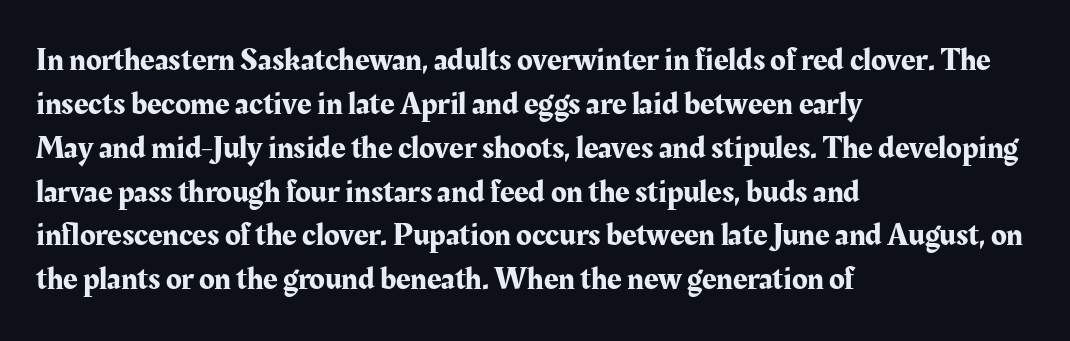
The image shows 32 px serif type, upright; set left-aligned, normal line spacing (1.37x), normal letter spacing, not underlined; medium stroke contrast and a medium x-height.
